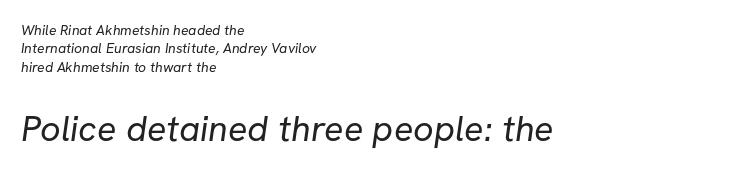
{"serif": "no", "bold": "no", "weight": "regular", "width": "normal", "stroke_contrast": "low", "x_height": "medium", "monospaced": "no", "underline": "no", "align": "left", "line_spacing": "normal", "line_spacing_ratio": 1.31, "letter_spacing": "normal", "letter_spacing_em": 0.0, "larger_block": "second", "size_ratio": 2.57, "glyph_px": 36}
